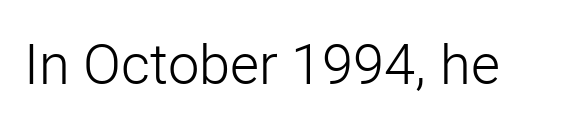
{"serif": "no", "italic": "no", "bold": "no", "weight": "light", "width": "normal", "stroke_contrast": "low", "x_height": "medium", "monospaced": "no", "underline": "no", "letter_spacing": "normal", "letter_spacing_em": 0.0, "glyph_px": 56}
